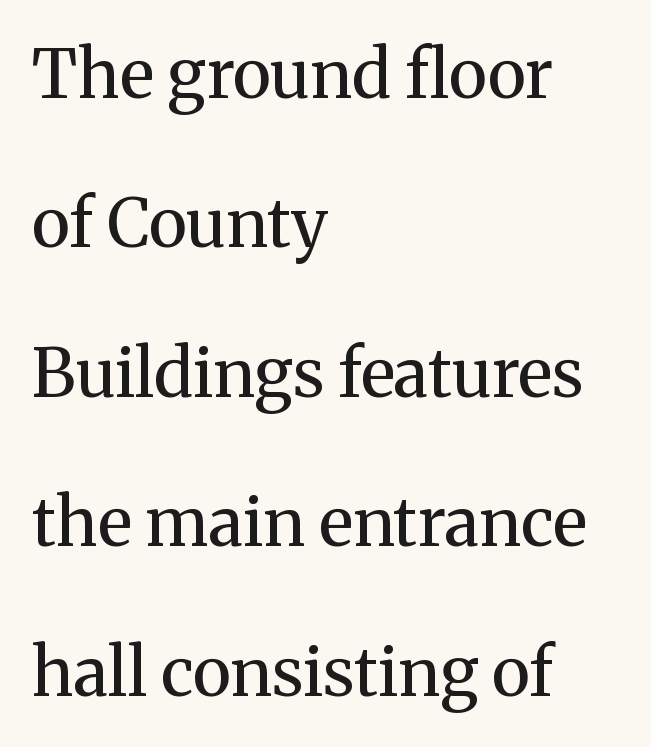
Q: Is the text bold? A: No.
Q: Is the text italic (slanted)? A: No, it is upright.
Q: Is the typeface a serif or a sans-serif typeface? A: Serif.
Q: Is the text underlined? A: No.
Q: How is the paragraph aligned? A: Left-aligned.
Q: Is the spacing between letters normal or unusually wide? A: Normal.
Q: Is the spacing between lines tight, normal or loose? A: Loose.
Q: Width (condensed, normal, or wide)? A: Normal.
Q: Stroke contrast? A: Medium.
Q: x-height? A: Medium.
Q: Monospaced? A: No.
